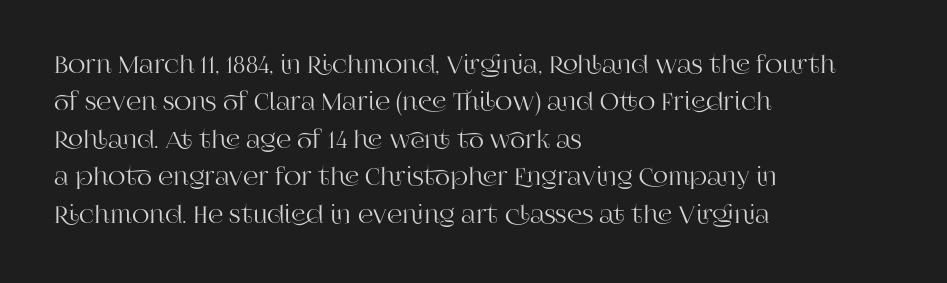
The image shows 24 px text type, upright; set left-aligned, normal line spacing (1.56x), normal letter spacing, not underlined.
